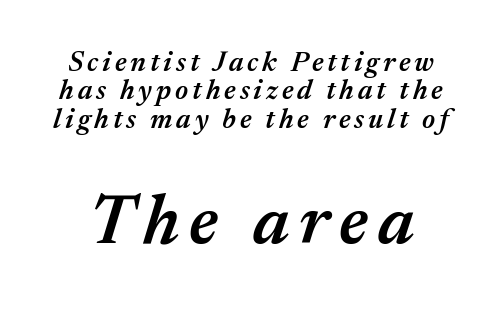
The image shows 70 px semibold type, italic (leaning right); set tight line spacing (1.01x), not underlined; the second (bottom) block is 2.5x larger; medium stroke contrast and a medium x-height.
